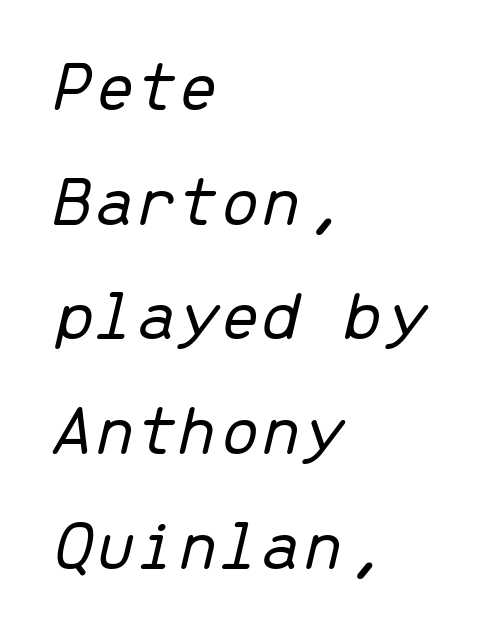
The image shows 74 px light type, italic (leaning right), monospaced; set left-aligned, normal line spacing (1.55x), normal letter spacing, not underlined; low stroke contrast and a medium x-height.
